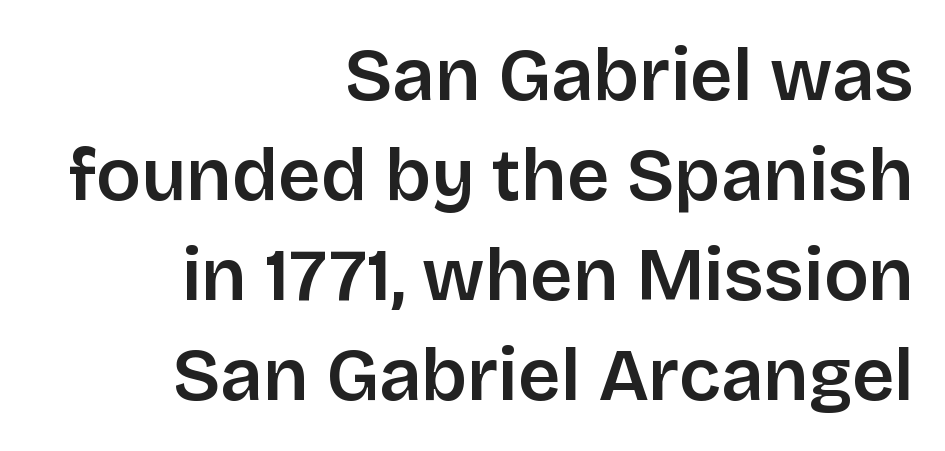
Heft: intermediate — a semibold. These lines stack with their right ends in a neat column. Vertically, the passage feels balanced, rows spaced as you'd expect. Here the designer chose a conventional face with non-uniform glyph widths. The baseline area is clear.
